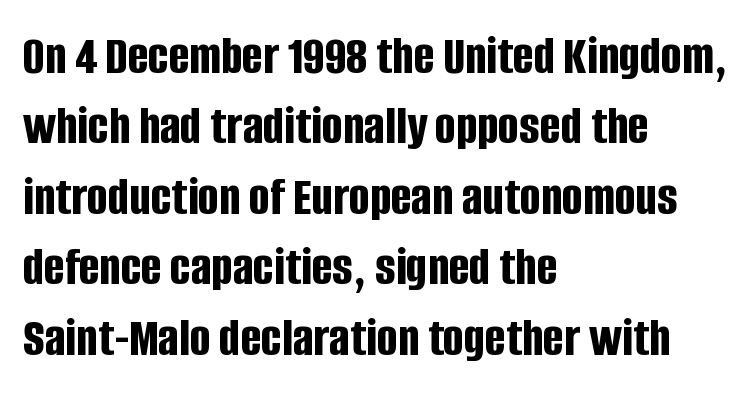
The image shows 55 px bold, condensed sans-serif type, upright; set left-aligned, normal line spacing (1.28x), normal letter spacing, not underlined; low stroke contrast and a large x-height.
